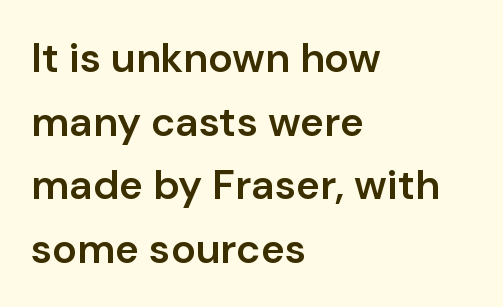
{"serif": "no", "italic": "no", "bold": "semi", "weight": "semibold", "width": "normal", "stroke_contrast": "low", "x_height": "medium", "monospaced": "no", "underline": "no", "align": "left", "line_spacing": "normal", "line_spacing_ratio": 1.55, "letter_spacing": "normal", "letter_spacing_em": 0.0, "glyph_px": 41}
